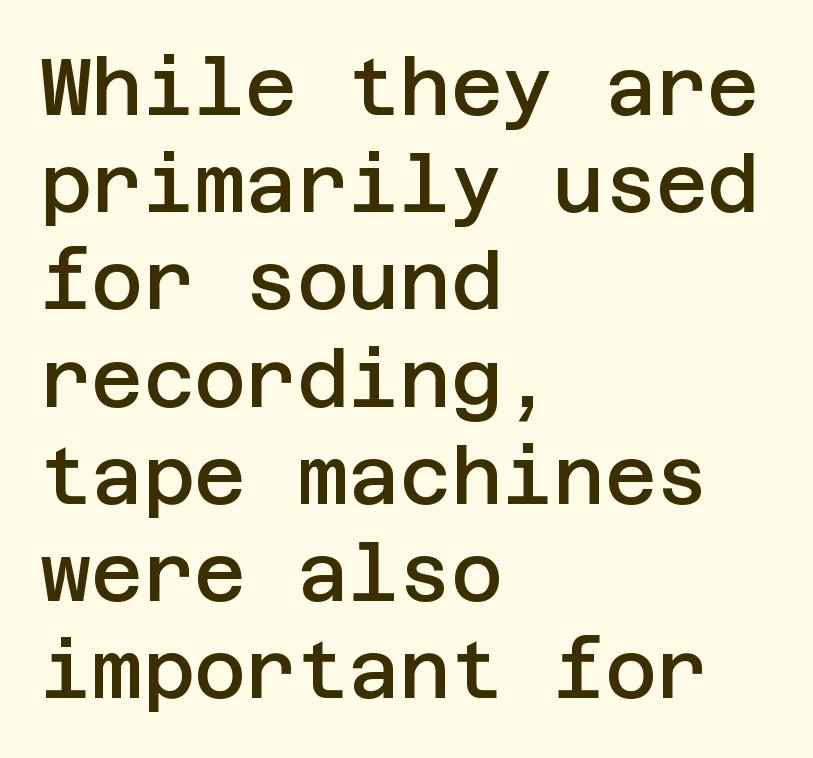
Beneath every word, the page is bare. Italic: no, the glyphs are upright roman. Moderately thickened strokes mark this as semibold type. The letters sit at their default tracking, neither squeezed nor spread. Left-aligned paragraph, ragged on the right. Font category for this specimen: sans-serif.
